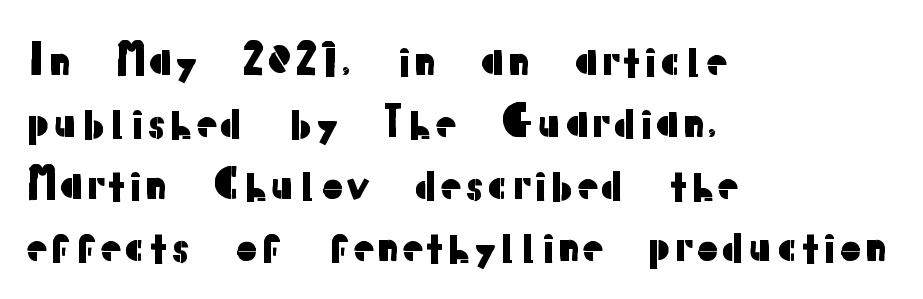
Q: Is the text italic (slanted)? A: No, it is upright.
Q: Is the typeface a serif or a sans-serif typeface? A: Sans-serif.
Q: Is the text underlined? A: No.
Q: How is the paragraph aligned? A: Left-aligned.
Q: Is the spacing between letters normal or unusually wide? A: Normal.
Q: Is the spacing between lines tight, normal or loose? A: Normal.
Q: Width (condensed, normal, or wide)? A: Normal.
Q: Stroke contrast? A: Low.
Q: x-height? A: Medium.
Q: Monospaced? A: No.
